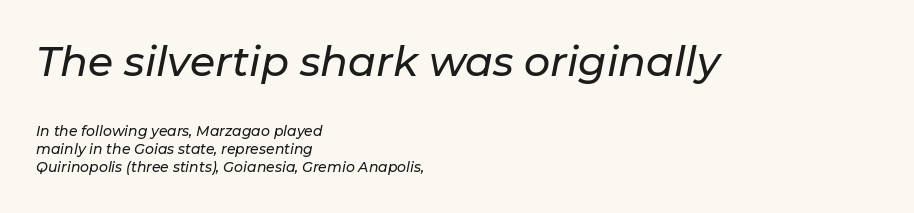
{"italic": "yes", "lean": "right", "slant_degrees": 11, "width": "normal", "stroke_contrast": "low", "x_height": "medium", "monospaced": "no", "underline": "no", "align": "left", "line_spacing": "normal", "line_spacing_ratio": 1.3, "letter_spacing": "normal", "letter_spacing_em": 0.0, "larger_block": "first", "size_ratio": 2.93, "glyph_px": 41}
